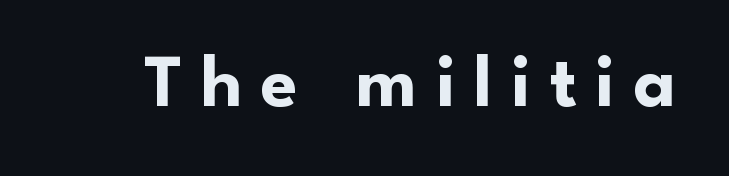
{"serif": "no", "italic": "no", "bold": "yes", "weight": "bold", "width": "normal", "stroke_contrast": "low", "x_height": "small", "monospaced": "no", "underline": "no", "letter_spacing": "wide", "letter_spacing_em": 0.25, "glyph_px": 75}
